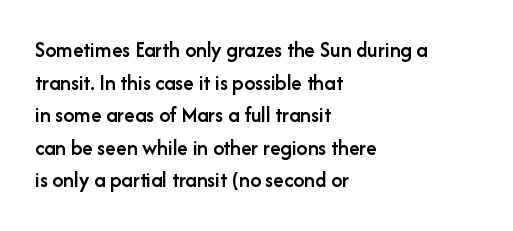
{"italic": "no", "bold": "semi", "underline": "no", "align": "left", "line_spacing": "normal", "line_spacing_ratio": 1.48, "letter_spacing": "normal", "letter_spacing_em": 0.0, "glyph_px": 22}
